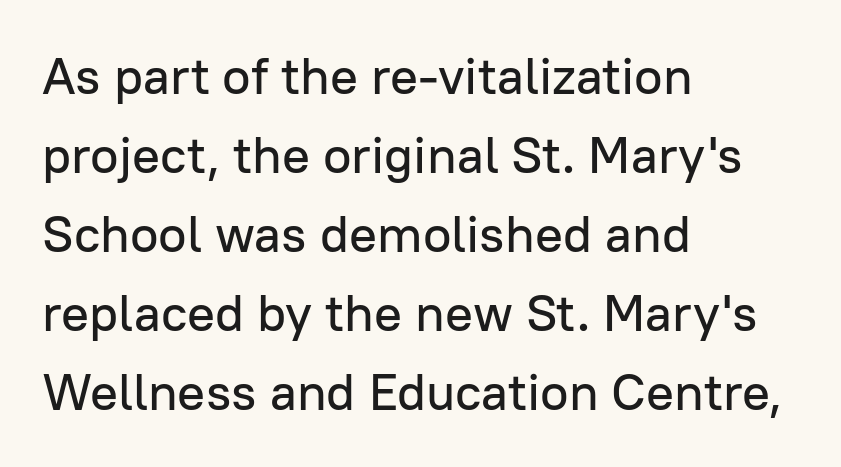
Q: Is the text italic (slanted)? A: No, it is upright.
Q: Is the typeface a serif or a sans-serif typeface? A: Sans-serif.
Q: Is the text underlined? A: No.
Q: How is the paragraph aligned? A: Left-aligned.
Q: Is the spacing between letters normal or unusually wide? A: Normal.
Q: Is the spacing between lines tight, normal or loose? A: Normal.
Q: Width (condensed, normal, or wide)? A: Normal.
Q: Stroke contrast? A: Low.
Q: x-height? A: Medium.
Q: Monospaced? A: No.
